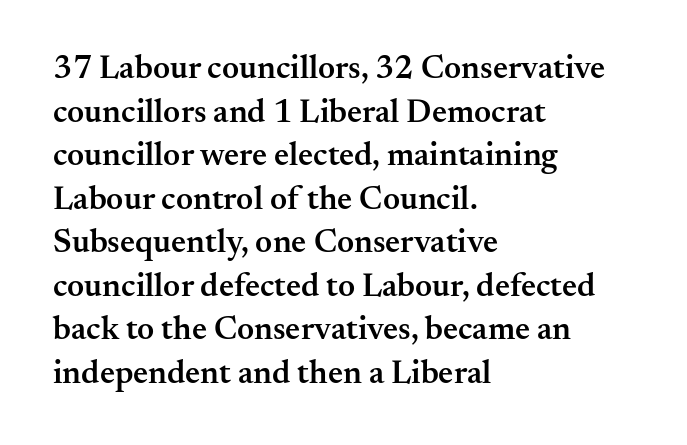
Q: Is the text bold? A: Semi-bold.
Q: Is the text italic (slanted)? A: No, it is upright.
Q: Is the typeface a serif or a sans-serif typeface? A: Serif.
Q: Is the text underlined? A: No.
Q: How is the paragraph aligned? A: Left-aligned.
Q: Is the spacing between letters normal or unusually wide? A: Normal.
Q: Is the spacing between lines tight, normal or loose? A: Normal.
Q: Width (condensed, normal, or wide)? A: Normal.
Q: Stroke contrast? A: Medium.
Q: x-height? A: Small.
Q: Monospaced? A: No.
